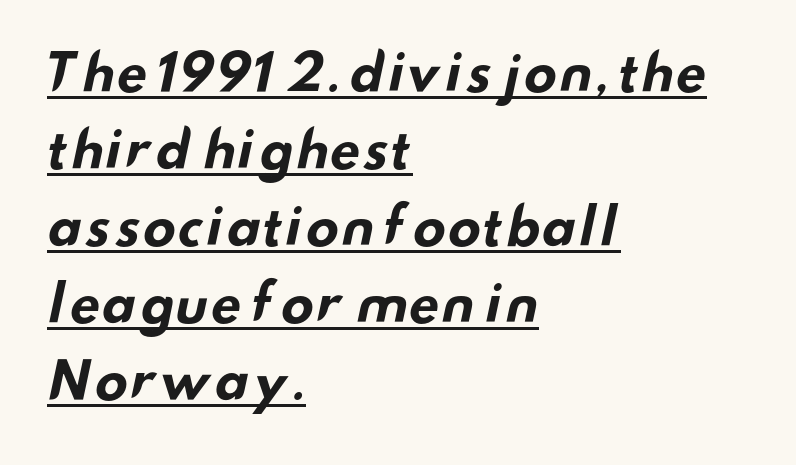
The image shows 50 px bold, wide sans-serif type; set left-aligned, normal line spacing (1.54x), normal letter spacing, underlined; low stroke contrast and a small x-height.
